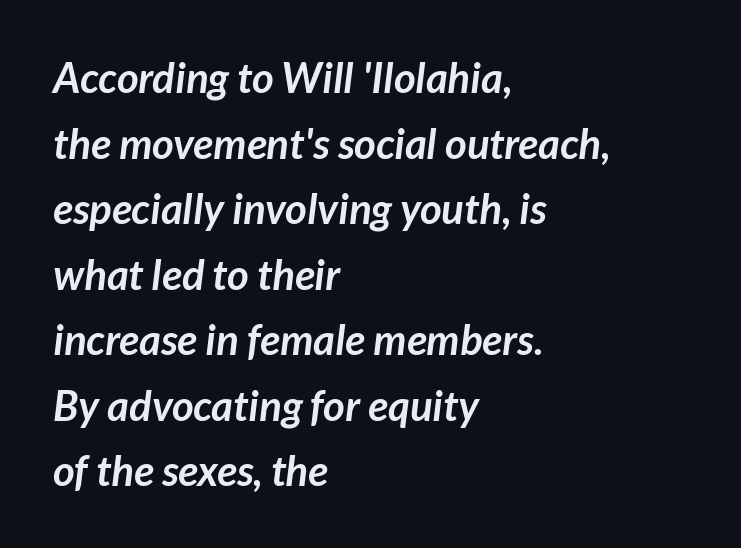
Q: Is the text bold? A: Yes.
Q: Is the typeface a serif or a sans-serif typeface? A: Sans-serif.
Q: Is the text underlined? A: No.
Q: How is the paragraph aligned? A: Left-aligned.
Q: Is the spacing between letters normal or unusually wide? A: Normal.
Q: Is the spacing between lines tight, normal or loose? A: Normal.
Q: Width (condensed, normal, or wide)? A: Normal.
Q: Stroke contrast? A: Low.
Q: x-height? A: Medium.
Q: Monospaced? A: No.
